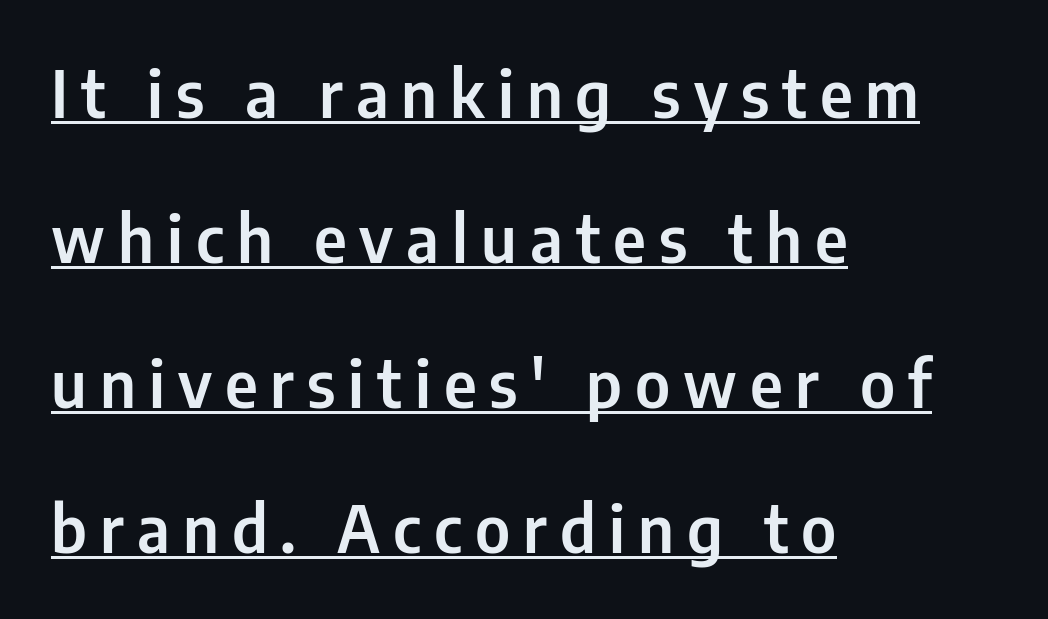
Q: Is the text italic (slanted)? A: No, it is upright.
Q: Is the typeface a serif or a sans-serif typeface? A: Sans-serif.
Q: Is the text underlined? A: Yes.
Q: How is the paragraph aligned? A: Left-aligned.
Q: Is the spacing between letters normal or unusually wide? A: Unusually wide.
Q: Is the spacing between lines tight, normal or loose? A: Loose.
Q: Width (condensed, normal, or wide)? A: Condensed.
Q: Stroke contrast? A: Low.
Q: x-height? A: Medium.
Q: Monospaced? A: No.
